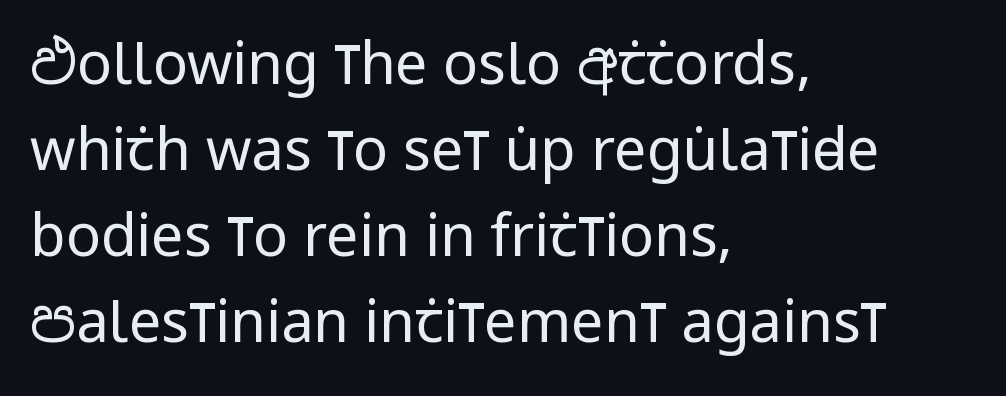
Ascenders rise straight up at ninety degrees. What stands out about the letter spacing? Nothing — it is the standard amount. The rendering uses a moderate line-height, typical for paragraphs. Notice how the passage keeps a crisp vertical edge on the left only. The rendering uses natural spacing where letterforms have individual widths.
